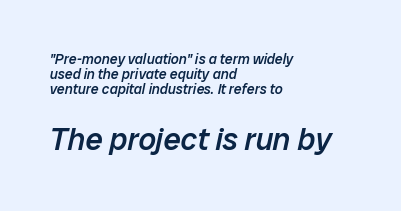
Q: Is the text bold? A: Semi-bold.
Q: Is the text italic (slanted)? A: Yes, it leans right by about 12 degrees.
Q: Is the text underlined? A: No.
Q: How is the paragraph aligned? A: Left-aligned.
Q: Is the spacing between letters normal or unusually wide? A: Normal.
Q: Is the spacing between lines tight, normal or loose? A: Tight.
Q: Which block of text is set in a larger size, the first (top) or the second (bottom)? A: The second (bottom) one.
Q: Width (condensed, normal, or wide)? A: Normal.
Q: Stroke contrast? A: Low.
Q: x-height? A: Medium.
Q: Monospaced? A: No.
